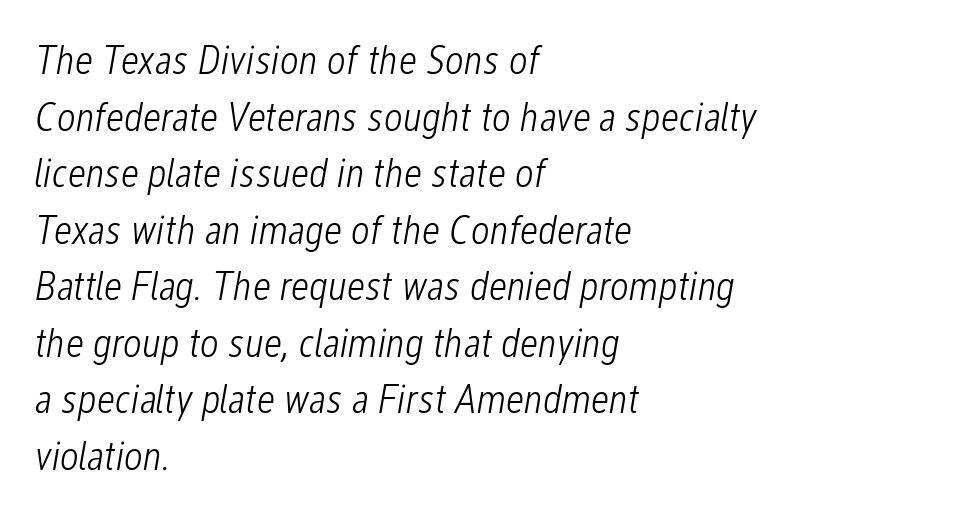
The image shows 41 px light, condensed type, italic (leaning right); set left-aligned, normal line spacing (1.38x), normal letter spacing, not underlined; low stroke contrast and a medium x-height.
